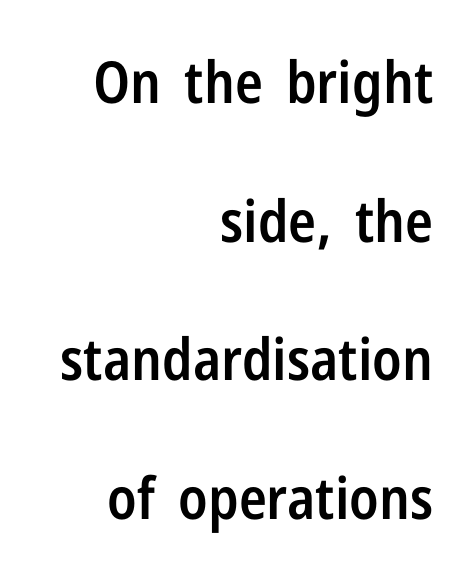
The image shows 58 px semibold, condensed sans-serif type, upright; set right-aligned, loose line spacing (2.39x), normal letter spacing, not underlined; low stroke contrast and a medium x-height.
